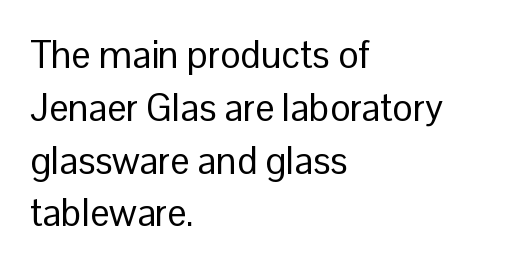
Is the block centered? No — it sits flush against the left margin. Stroke thickness stays within the range of a standard reading face or lighter. Letter spacing: default. One glance says typical: line gaps are just what's usual. Spacing verdict: proportional, widths tailored to each character. Style check: upright.
